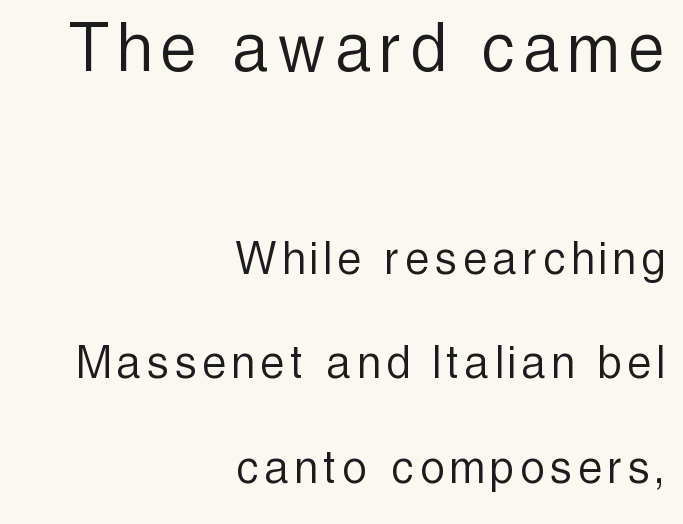
Q: Is the text bold? A: No.
Q: Is the text italic (slanted)? A: No, it is upright.
Q: Is the typeface a serif or a sans-serif typeface? A: Sans-serif.
Q: Is the text underlined? A: No.
Q: How is the paragraph aligned? A: Right-aligned.
Q: Is the spacing between lines tight, normal or loose? A: Loose.
Q: Which block of text is set in a larger size, the first (top) or the second (bottom)? A: The first (top) one.
Q: Width (condensed, normal, or wide)? A: Condensed.
Q: x-height? A: Medium.
Q: Monospaced? A: No.
